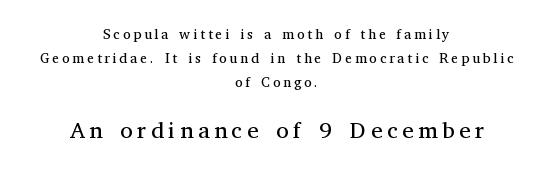
{"italic": "no", "bold": "no", "underline": "no", "align": "center", "line_spacing_ratio": 1.73, "letter_spacing": "wide", "letter_spacing_em": 0.2, "larger_block": "second", "size_ratio": 1.64, "glyph_px": 23}
